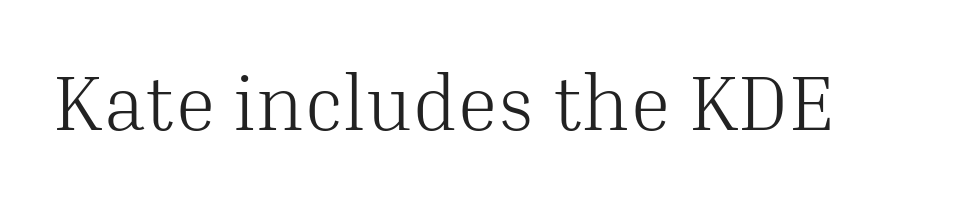
{"serif": "yes", "italic": "no", "bold": "no", "weight": "light", "width": "normal", "stroke_contrast": "medium", "x_height": "medium", "monospaced": "no", "underline": "no", "letter_spacing": "normal", "letter_spacing_em": 0.0, "glyph_px": 78}
